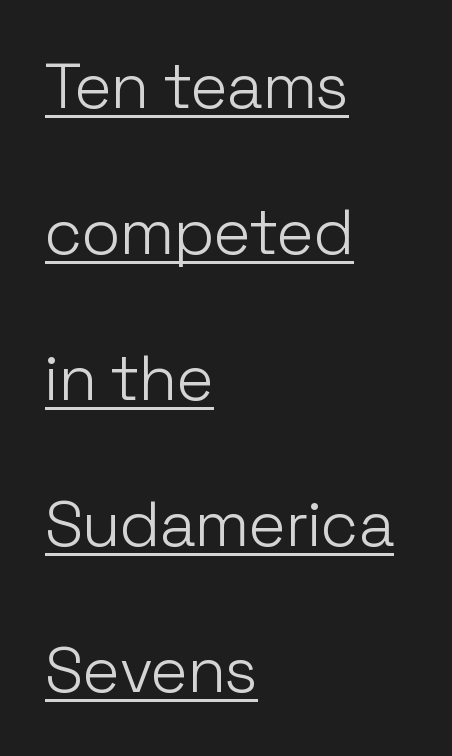
Q: Is the text bold? A: No.
Q: Is the text italic (slanted)? A: No, it is upright.
Q: Is the typeface a serif or a sans-serif typeface? A: Sans-serif.
Q: Is the text underlined? A: Yes.
Q: How is the paragraph aligned? A: Left-aligned.
Q: Is the spacing between letters normal or unusually wide? A: Normal.
Q: Is the spacing between lines tight, normal or loose? A: Loose.
Q: Width (condensed, normal, or wide)? A: Normal.
Q: Stroke contrast? A: Low.
Q: x-height? A: Medium.
Q: Monospaced? A: No.
